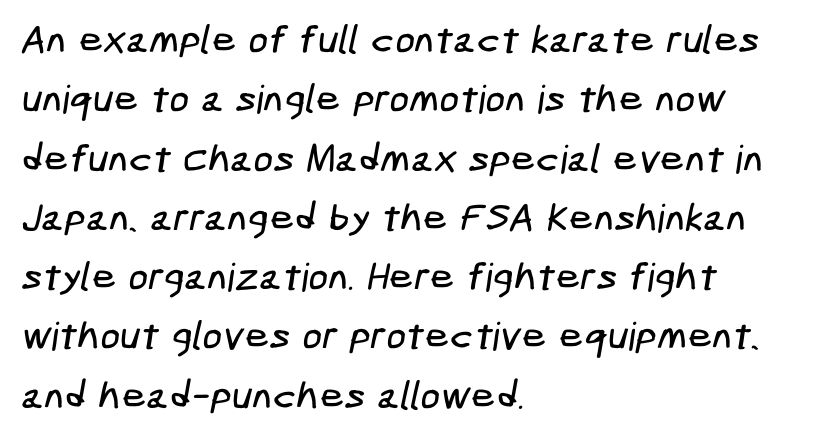
The image shows 39 px condensed sans-serif type; set left-aligned, normal line spacing (1.52x), normal letter spacing, not underlined; low stroke contrast and a medium x-height.
